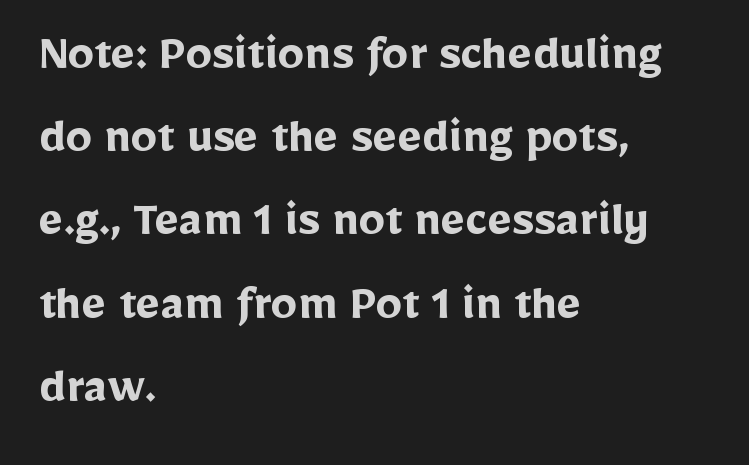
{"serif": "no", "italic": "no", "bold": "yes", "weight": "semibold", "width": "normal", "stroke_contrast": "low", "x_height": "medium", "monospaced": "no", "underline": "no", "align": "left", "line_spacing": "normal", "line_spacing_ratio": 1.57, "letter_spacing": "normal", "letter_spacing_em": 0.0, "glyph_px": 53}
